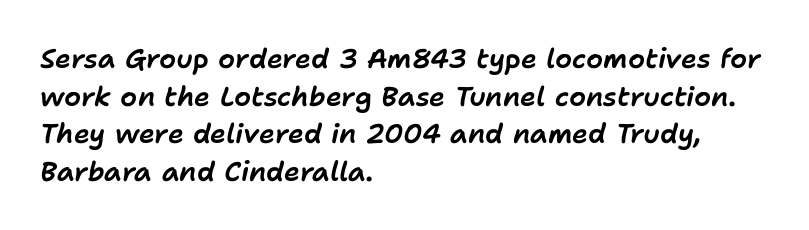
{"italic": "yes", "lean": "right", "slant_degrees": 11, "underline": "no", "align": "left", "line_spacing": "normal", "line_spacing_ratio": 1.39, "letter_spacing": "normal", "letter_spacing_em": 0.0, "glyph_px": 27}
